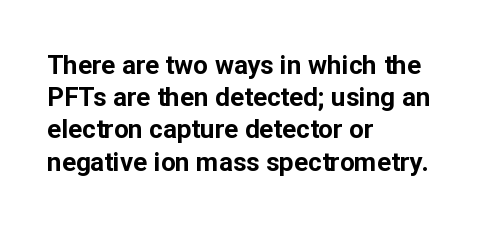
The image shows 26 px bold type, upright; set left-aligned, line spacing 1.24x, normal letter spacing, not underlined.
